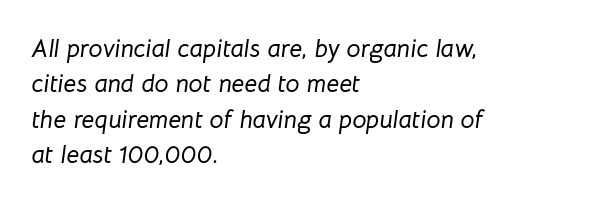
The image shows 25 px text type, italic (leaning right); set left-aligned, normal line spacing (1.42x), normal letter spacing, not underlined.
